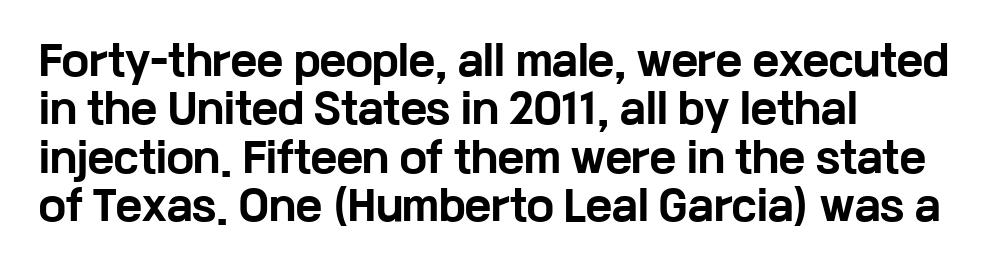
The image shows 40 px bold, wide sans-serif type, upright; set left-aligned, line spacing 1.21x, normal letter spacing, not underlined; low stroke contrast and a medium x-height.
